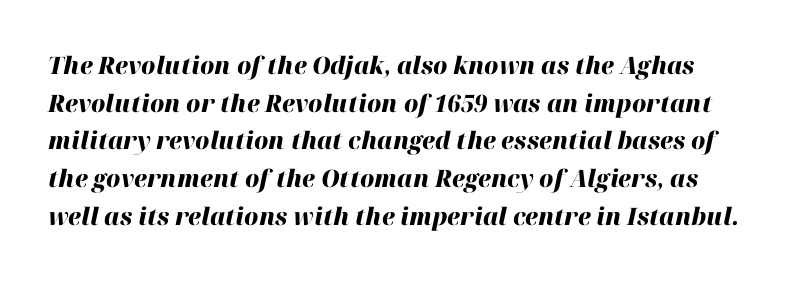
{"italic": "yes", "lean": "right", "slant_degrees": 12, "bold": "yes", "underline": "no", "line_spacing": "normal", "line_spacing_ratio": 1.57, "letter_spacing": "normal", "letter_spacing_em": 0.0, "glyph_px": 24}
